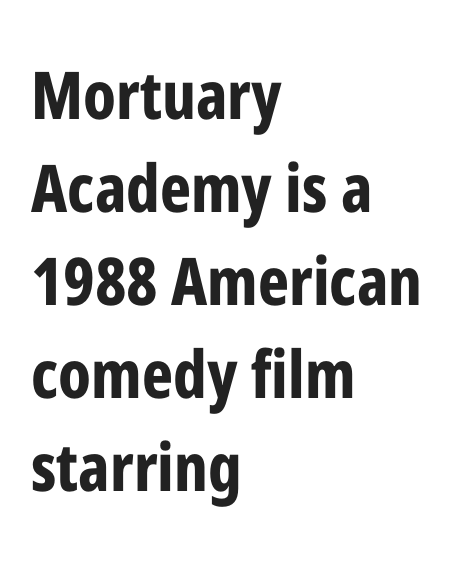
The image shows 66 px bold, condensed sans-serif type, upright; set left-aligned, normal line spacing (1.41x), normal letter spacing, not underlined; low stroke contrast and a medium x-height.
